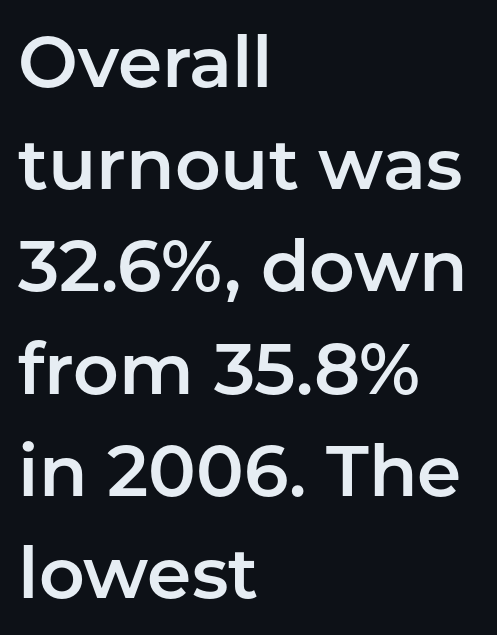
{"serif": "no", "italic": "no", "width": "normal", "stroke_contrast": "low", "x_height": "medium", "monospaced": "no", "underline": "no", "align": "left", "line_spacing": "normal", "line_spacing_ratio": 1.44, "letter_spacing": "normal", "letter_spacing_em": 0.0, "glyph_px": 71}
